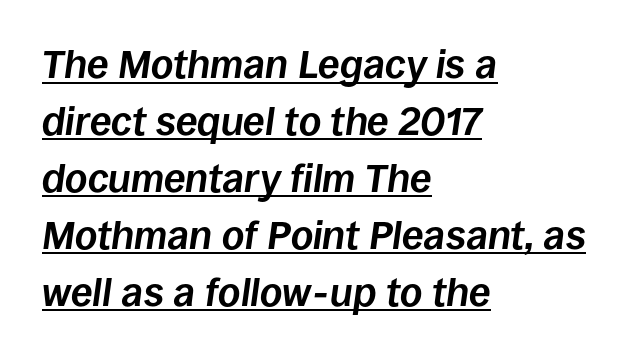
The image shows 39 px bold type, italic (leaning right); set left-aligned, normal line spacing (1.46x), normal letter spacing, underlined; low stroke contrast and a large x-height.
